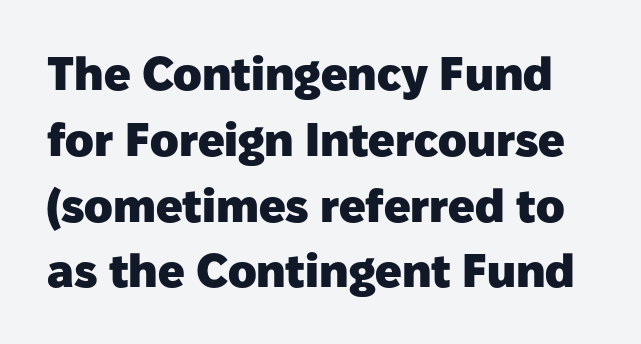
Strokes here are thick enough to call this a true bold. Here the designer chose a conventional face with non-uniform glyph widths. Any mark beneath the type? The region is blank. Note: no serifs on the glyphs.
